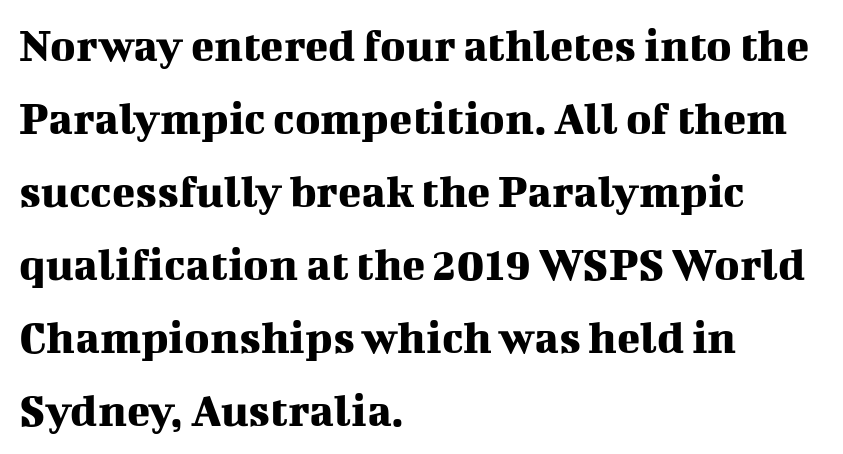
{"serif": "yes", "italic": "no", "width": "normal", "stroke_contrast": "medium", "x_height": "medium", "monospaced": "no", "underline": "no", "align": "left", "line_spacing": "normal", "line_spacing_ratio": 1.52, "letter_spacing": "normal", "letter_spacing_em": 0.0, "glyph_px": 48}
